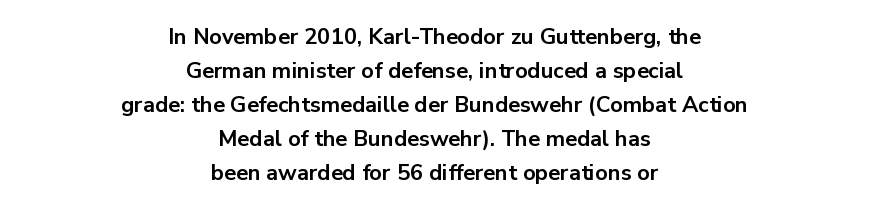
{"italic": "no", "bold": "yes", "underline": "no", "align": "center", "line_spacing": "normal", "line_spacing_ratio": 1.54, "letter_spacing": "normal", "letter_spacing_em": 0.0, "glyph_px": 22}
